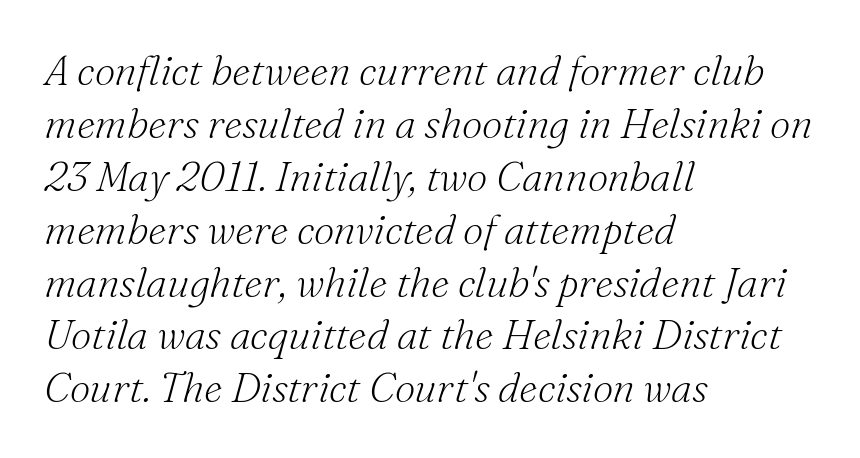
The image shows 41 px light serif type, italic (leaning right); set left-aligned, normal line spacing (1.29x), normal letter spacing, not underlined; medium stroke contrast and a small x-height.
